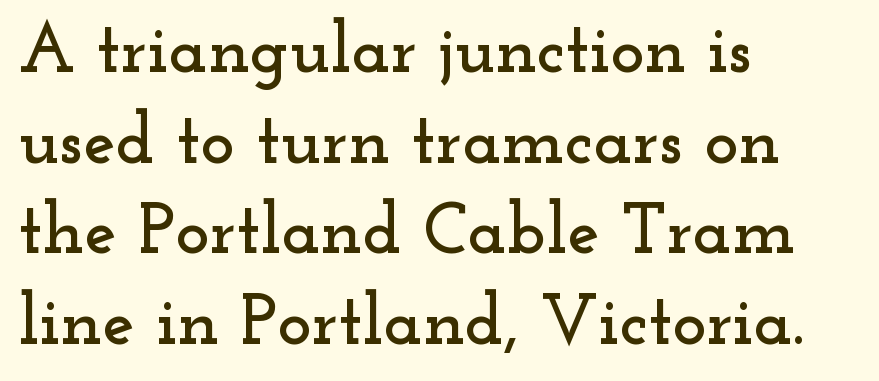
Q: Is the text italic (slanted)? A: No, it is upright.
Q: Is the typeface a serif or a sans-serif typeface? A: Serif.
Q: Is the text underlined? A: No.
Q: How is the paragraph aligned? A: Left-aligned.
Q: Is the spacing between letters normal or unusually wide? A: Normal.
Q: Is the spacing between lines tight, normal or loose? A: Normal.
Q: Width (condensed, normal, or wide)? A: Wide.
Q: Stroke contrast? A: Low.
Q: x-height? A: Small.
Q: Monospaced? A: No.
